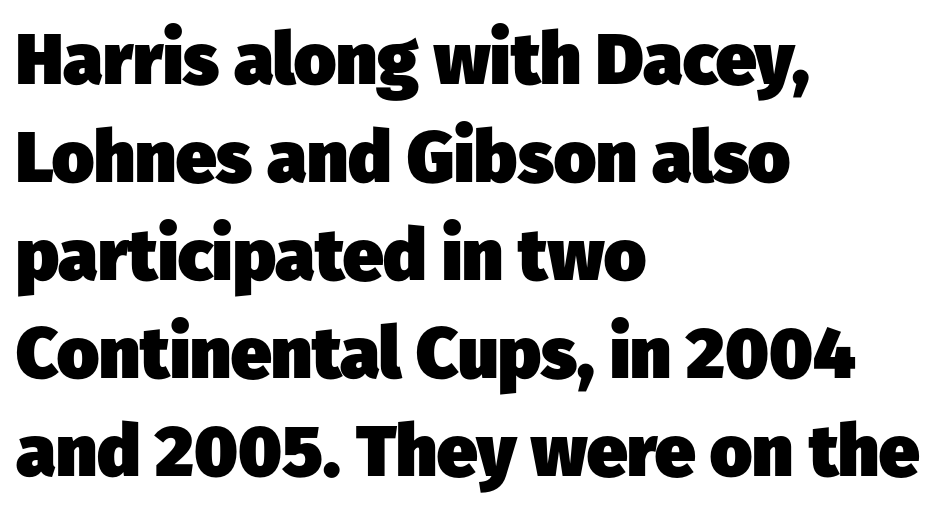
The rendering shows plain stroke endings on the letterforms — a sans-serif design. Is the letter spacing exaggerated? No — it looks like the ordinary default. Character widths vary here, with narrow letters taking less room than wide ones. Line beginnings align vertically; line endings do not.
